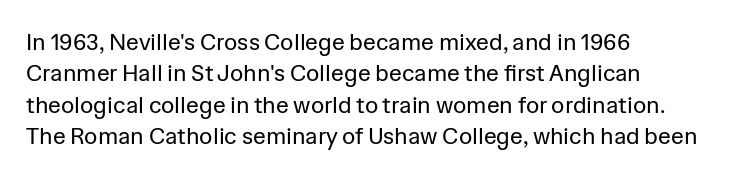
{"italic": "no", "bold": "no", "underline": "no", "align": "left", "line_spacing": "normal", "line_spacing_ratio": 1.36, "letter_spacing": "normal", "letter_spacing_em": 0.0, "glyph_px": 23}
